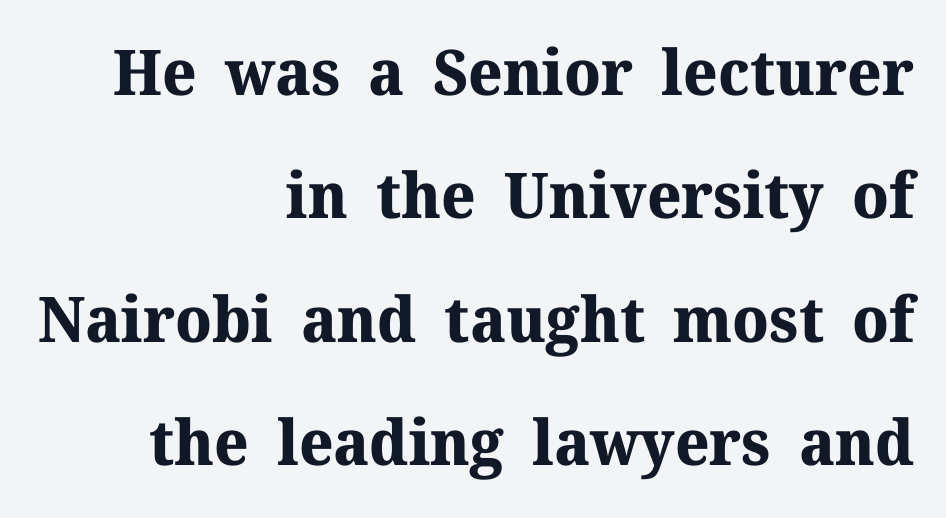
Is this a fixed-width face? No — the glyphs have proportional, varying widths. In CSS terms this would be text-align: right. Caption: standard tracking, unaltered. Regarding serifs, this sample has them. Baseline-to-baseline distance is far greater than the letter height.
